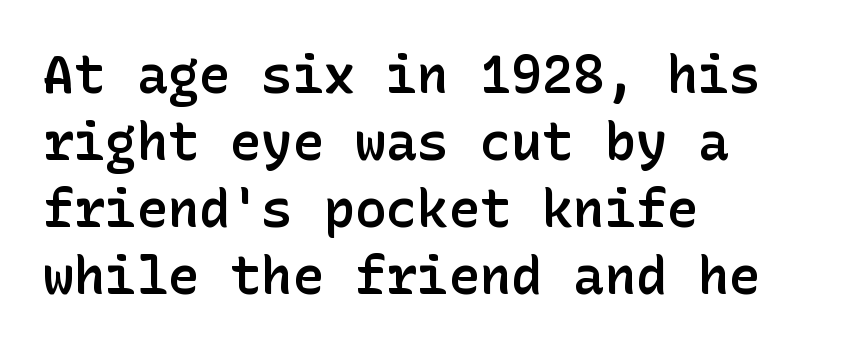
Rule under the text: the space is simply empty. Are there feet on the stems? There aren't — it's a sans. A typesetter would call this leading conventional body-copy spacing. Notice how the passage keeps a crisp vertical edge on the left only. Stems and bowls a touch heavier than normal — semibold. Is there any slant? The stems are plumb.
